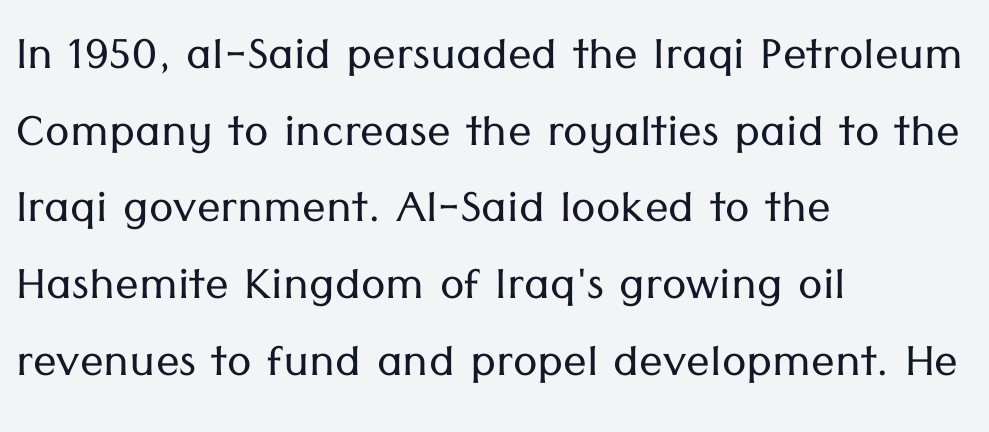
The image shows 59 px light sans-serif type, upright; set left-aligned, normal line spacing (1.3x), normal letter spacing, not underlined; low stroke contrast and a medium x-height.
